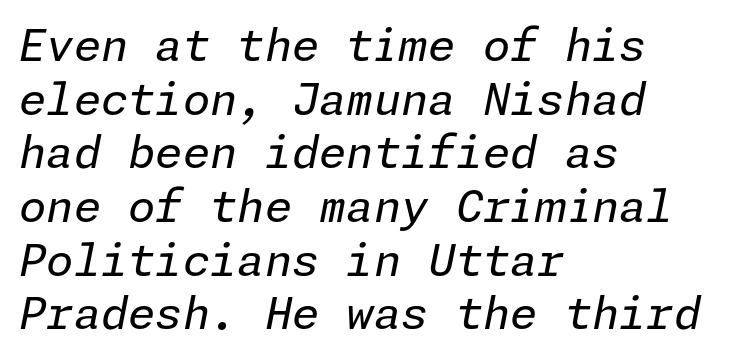
Q: Is the text bold? A: No.
Q: Is the text italic (slanted)? A: Yes, it leans right by about 11 degrees.
Q: Is the text underlined? A: No.
Q: How is the paragraph aligned? A: Left-aligned.
Q: Is the spacing between letters normal or unusually wide? A: Normal.
Q: Width (condensed, normal, or wide)? A: Normal.
Q: Stroke contrast? A: Low.
Q: x-height? A: Medium.
